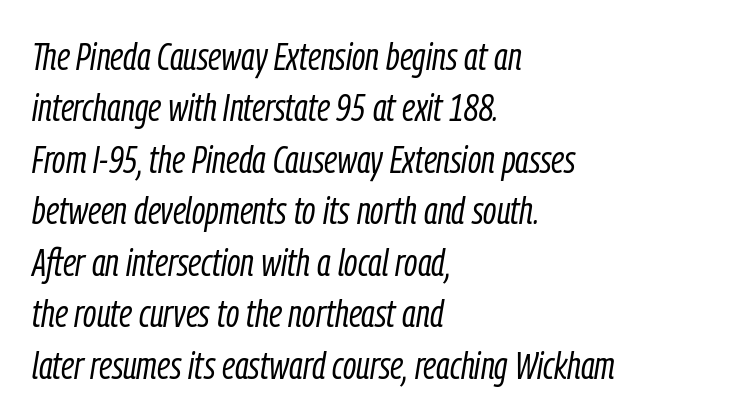
The image shows 39 px light, condensed type, italic (leaning right); set left-aligned, normal line spacing (1.32x), normal letter spacing, not underlined; low stroke contrast and a medium x-height.
